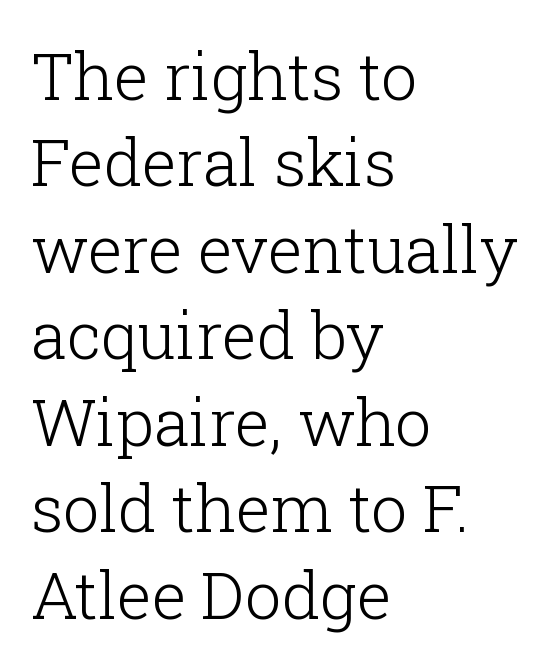
You can tell it's not italic because the verticals are truly vertical. Weight class: somewhere from thin through regular. This rendering features lettering with no underline. The leading is moderate, giving the passage an even texture. This sample uses plain, unmodified letter spacing. The rendering uses natural spacing where letterforms have individual widths.
